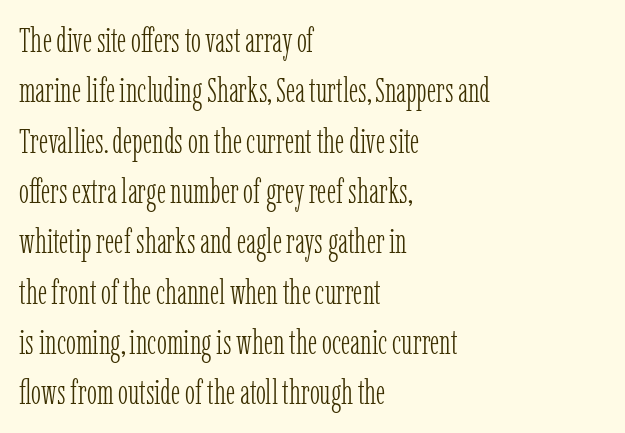
{"serif": "yes", "italic": "no", "bold": "no", "weight": "light", "width": "condensed", "stroke_contrast": "low", "x_height": "medium", "monospaced": "no", "underline": "no", "align": "left", "line_spacing": "normal", "line_spacing_ratio": 1.48, "letter_spacing": "normal", "letter_spacing_em": 0.0, "glyph_px": 34}
